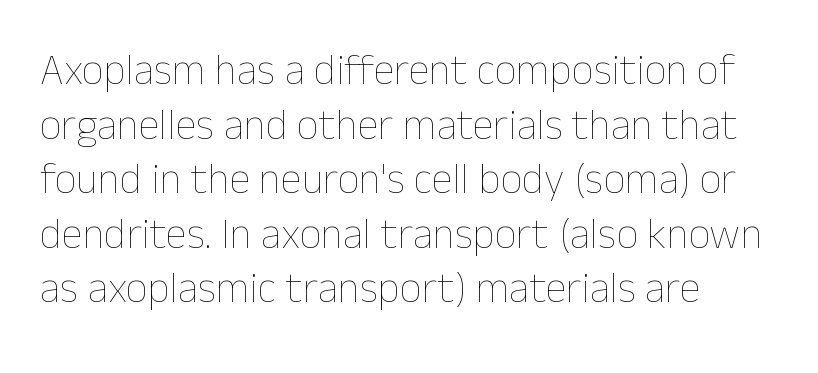
The image shows 43 px thin type, upright; set left-aligned, normal line spacing (1.27x), normal letter spacing, not underlined; low stroke contrast and a medium x-height.
